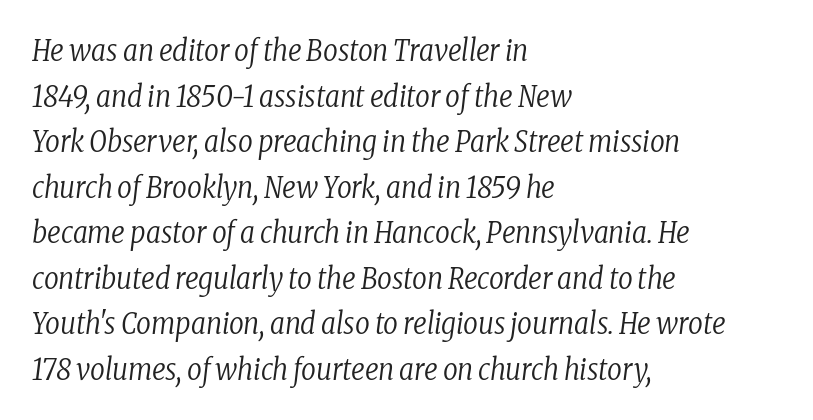
A serif font was chosen for this passage. The compositor pushed each line to the left boundary. Decoration check: the copy has no underline. Bold? No — there's no thickening of the strokes.
